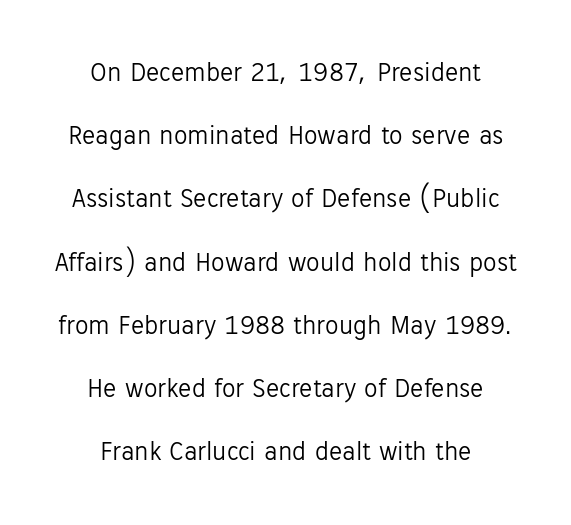
Q: Is the text bold? A: No.
Q: Is the text italic (slanted)? A: No, it is upright.
Q: Is the text underlined? A: No.
Q: How is the paragraph aligned? A: Centered.
Q: Is the spacing between letters normal or unusually wide? A: Normal.
Q: Is the spacing between lines tight, normal or loose? A: Loose.
